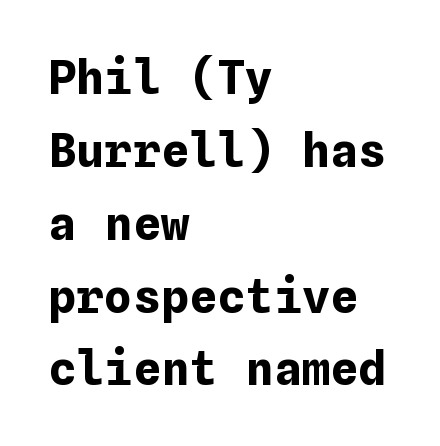
Q: Is the text bold? A: Yes.
Q: Is the text italic (slanted)? A: No, it is upright.
Q: Is the text underlined? A: No.
Q: How is the paragraph aligned? A: Left-aligned.
Q: Is the spacing between letters normal or unusually wide? A: Normal.
Q: Is the spacing between lines tight, normal or loose? A: Normal.
Q: Width (condensed, normal, or wide)? A: Normal.
Q: Stroke contrast? A: Low.
Q: x-height? A: Medium.
